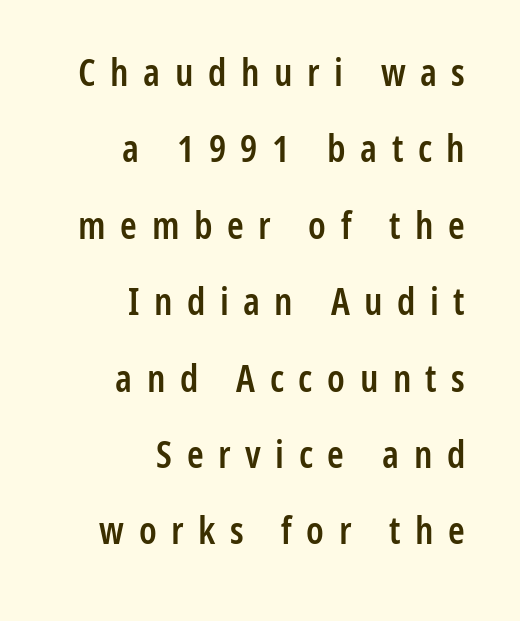
A bare baseline throughout the passage. The lettering stays uniformly vertical, giving the passage a roman look. A sans-serif font was chosen for this passage. Someone cranked the tracking dial way up on this one. Line ends are locked; line starts wander. Firm but not heavy-handed strokes: this text is semibold.
